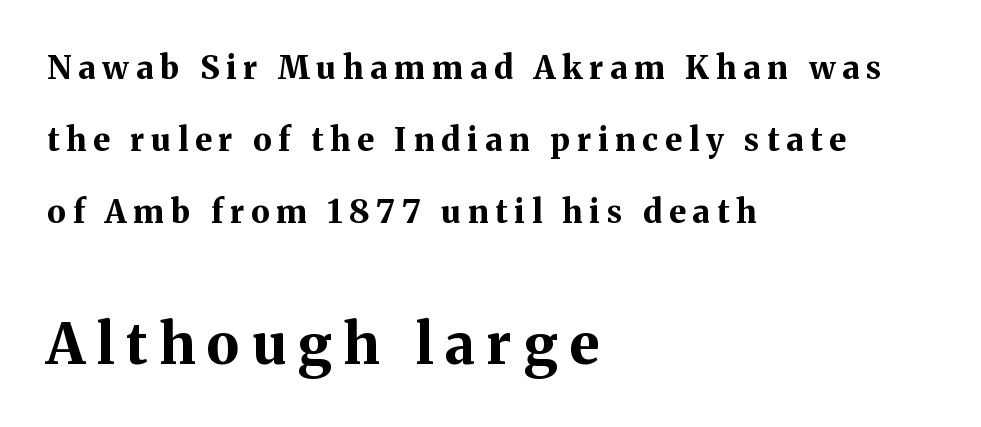
{"serif": "yes", "italic": "no", "bold": "yes", "weight": "bold", "width": "normal", "stroke_contrast": "medium", "x_height": "medium", "monospaced": "no", "underline": "no", "align": "left", "line_spacing": "loose", "line_spacing_ratio": 2.25, "letter_spacing": "wide", "letter_spacing_em": 0.22, "larger_block": "second", "size_ratio": 1.75, "glyph_px": 56}
